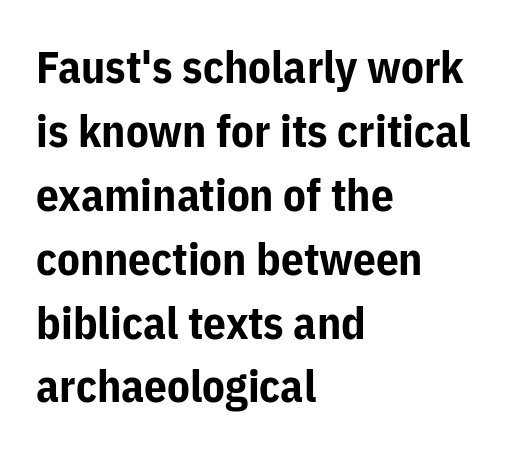
{"serif": "no", "italic": "no", "bold": "yes", "weight": "bold", "width": "normal", "stroke_contrast": "low", "x_height": "medium", "monospaced": "no", "underline": "no", "align": "left", "line_spacing": "normal", "line_spacing_ratio": 1.42, "letter_spacing": "normal", "letter_spacing_em": 0.0, "glyph_px": 45}
